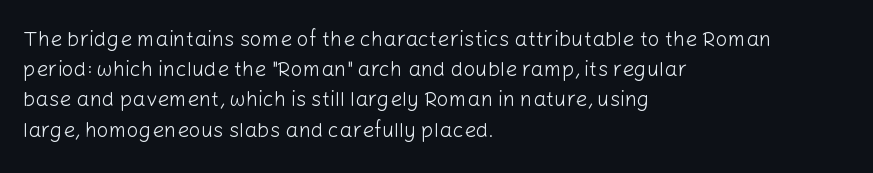
The image shows 21 px text type, upright; set left-aligned, normal line spacing (1.44x), normal letter spacing, not underlined.
